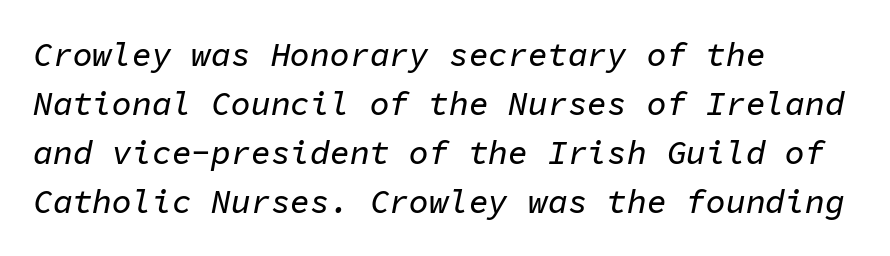
The image shows 33 px text type, italic (leaning right), monospaced; set left-aligned, normal line spacing (1.48x), normal letter spacing, not underlined; low stroke contrast and a medium x-height.
